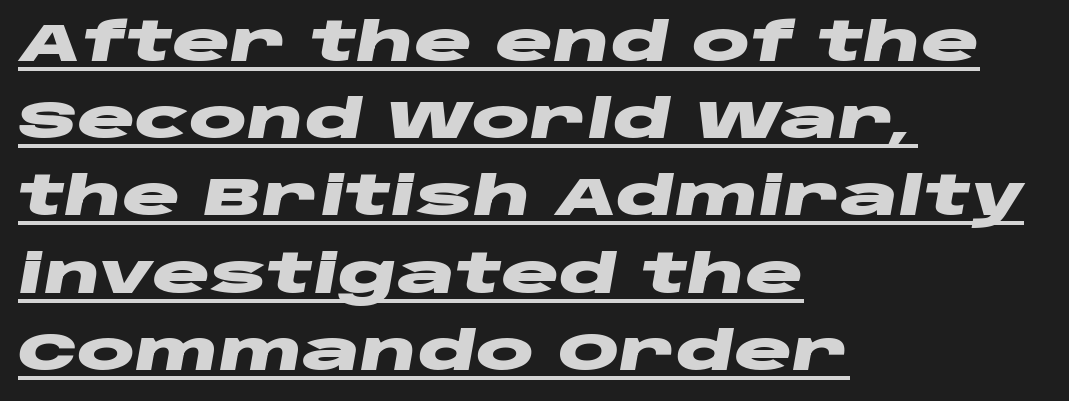
Q: Is the text bold? A: Yes.
Q: Is the text italic (slanted)? A: Yes, it leans right by about 10 degrees.
Q: Is the text underlined? A: Yes.
Q: How is the paragraph aligned? A: Left-aligned.
Q: Is the spacing between letters normal or unusually wide? A: Normal.
Q: Is the spacing between lines tight, normal or loose? A: Normal.
Q: Width (condensed, normal, or wide)? A: Wide.
Q: Stroke contrast? A: Low.
Q: x-height? A: Large.
Q: Monospaced? A: No.
